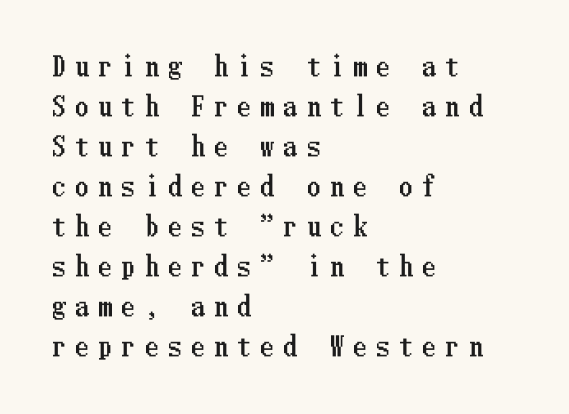
The image shows 26 px text type, upright; set left-aligned, normal line spacing (1.54x), unusually wide letter spacing (+0.39 em), not underlined.
